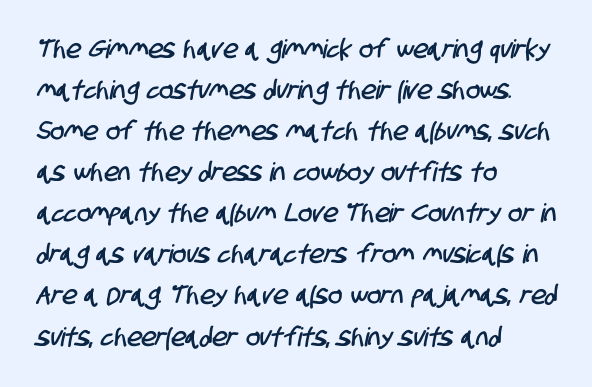
The image shows 26 px text type; set left-aligned, normal line spacing (1.58x), normal letter spacing, not underlined.
